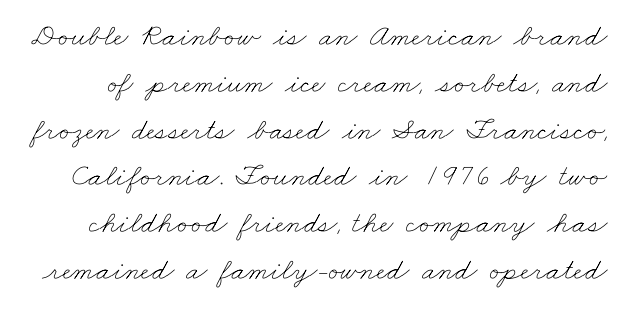
{"bold": "no", "weight": "thin", "width": "wide", "stroke_contrast": "low", "x_height": "small", "monospaced": "no", "underline": "no", "line_spacing": "normal", "line_spacing_ratio": 1.51, "letter_spacing": "normal", "letter_spacing_em": 0.0, "glyph_px": 31}
